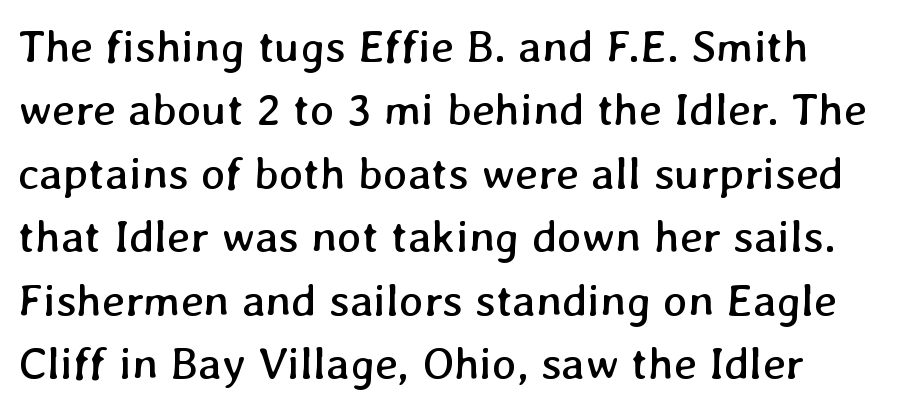
A quiet, ordinary-to-light weight characterises the typeface. Evenly set lines give the paragraph a standard silhouette. Beneath every word, the page is bare. Is this a fixed-width face? No — the glyphs have proportional, varying widths.
